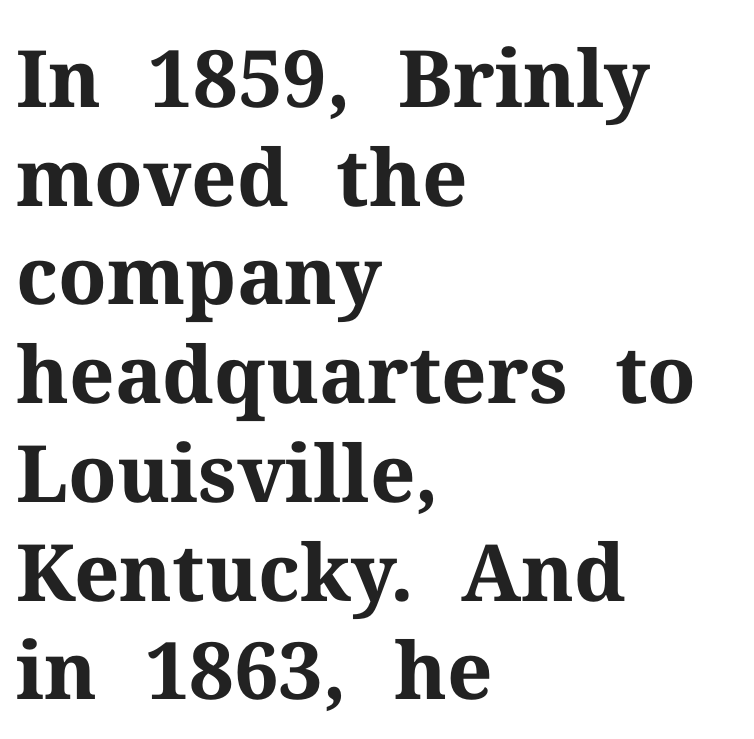
Quick note: not italic, upright. I'd describe the lettering as bold — thick and assertive. Only glyphs here, with clear space below each row. Compared with a centered layout, this one pins lines to the left instead. Are there feet on the stems? There are — it's a serif. The rendering uses natural spacing where letterforms have individual widths.
